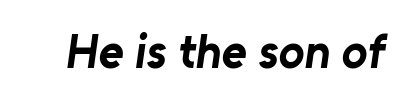
Q: Is the text bold? A: Yes.
Q: Is the typeface a serif or a sans-serif typeface? A: Sans-serif.
Q: Is the text underlined? A: No.
Q: Is the spacing between letters normal or unusually wide? A: Normal.
Q: Width (condensed, normal, or wide)? A: Normal.
Q: Stroke contrast? A: Low.
Q: x-height? A: Medium.
Q: Monospaced? A: No.
